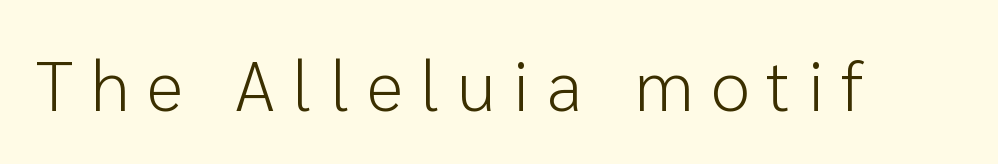
The image shows 70 px light sans-serif type, upright; set unusually wide letter spacing (+0.25 em), not underlined; low stroke contrast and a medium x-height.
